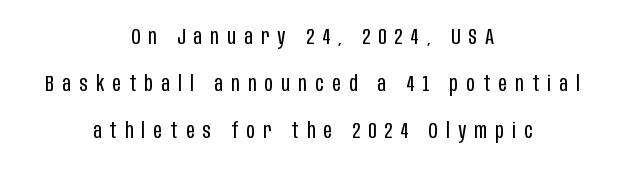
The image shows 21 px text type, upright; set centered, loose line spacing (2.24x), unusually wide letter spacing (+0.4 em), not underlined.
